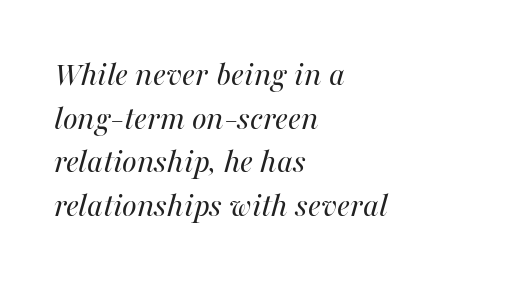
The image shows 35 px regular-weight type, italic (leaning right); set left-aligned, normal line spacing (1.25x), normal letter spacing, not underlined; medium stroke contrast and a medium x-height.
